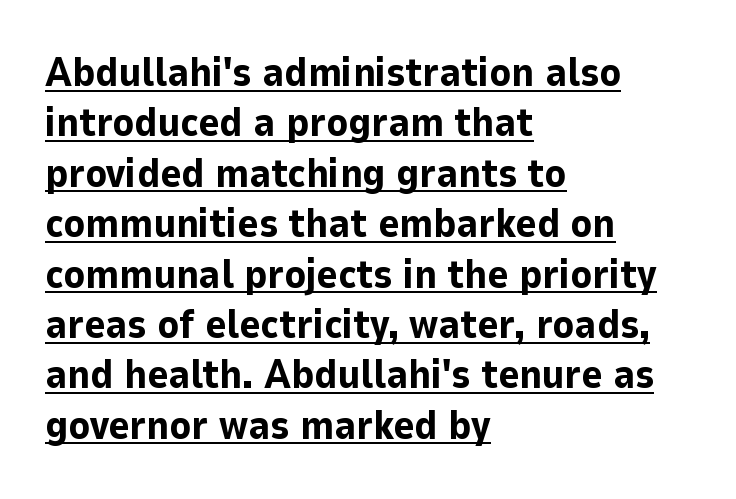
Q: Is the text bold? A: Yes.
Q: Is the text italic (slanted)? A: No, it is upright.
Q: Is the typeface a serif or a sans-serif typeface? A: Sans-serif.
Q: Is the text underlined? A: Yes.
Q: How is the paragraph aligned? A: Left-aligned.
Q: Is the spacing between letters normal or unusually wide? A: Normal.
Q: Is the spacing between lines tight, normal or loose? A: Normal.
Q: Width (condensed, normal, or wide)? A: Normal.
Q: Stroke contrast? A: Low.
Q: x-height? A: Medium.
Q: Monospaced? A: No.
